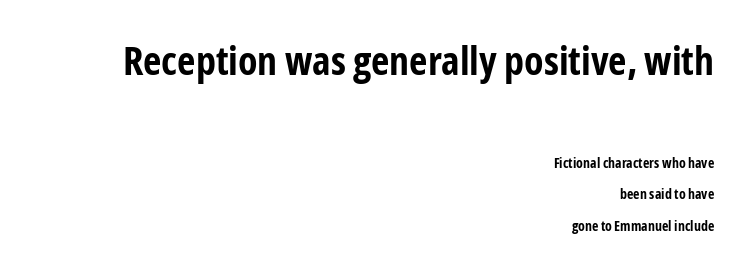
Q: Is the text bold? A: Yes.
Q: Is the text italic (slanted)? A: No, it is upright.
Q: Is the typeface a serif or a sans-serif typeface? A: Sans-serif.
Q: Is the text underlined? A: No.
Q: How is the paragraph aligned? A: Right-aligned.
Q: Is the spacing between letters normal or unusually wide? A: Normal.
Q: Is the spacing between lines tight, normal or loose? A: Loose.
Q: Which block of text is set in a larger size, the first (top) or the second (bottom)? A: The first (top) one.
Q: Width (condensed, normal, or wide)? A: Condensed.
Q: Stroke contrast? A: Low.
Q: x-height? A: Medium.
Q: Monospaced? A: No.
